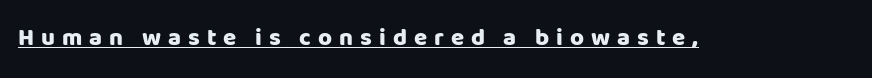
Q: Is the text bold? A: Yes.
Q: Is the text italic (slanted)? A: No, it is upright.
Q: Is the text underlined? A: Yes.
Q: Is the spacing between letters normal or unusually wide? A: Unusually wide.
